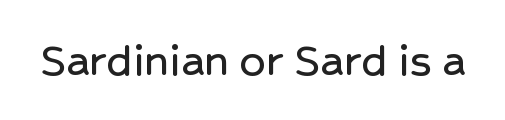
The image shows 51 px sans-serif type, upright; set normal letter spacing, not underlined; low stroke contrast and a medium x-height.
